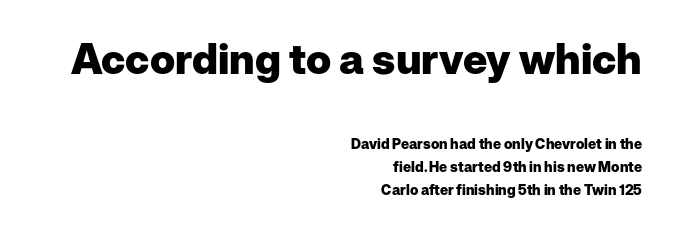
The image shows 42 px heavy sans-serif type, upright; set right-aligned, normal line spacing (1.63x), normal letter spacing, not underlined; the first (top) block is 3.0x larger; low stroke contrast and a medium x-height.
